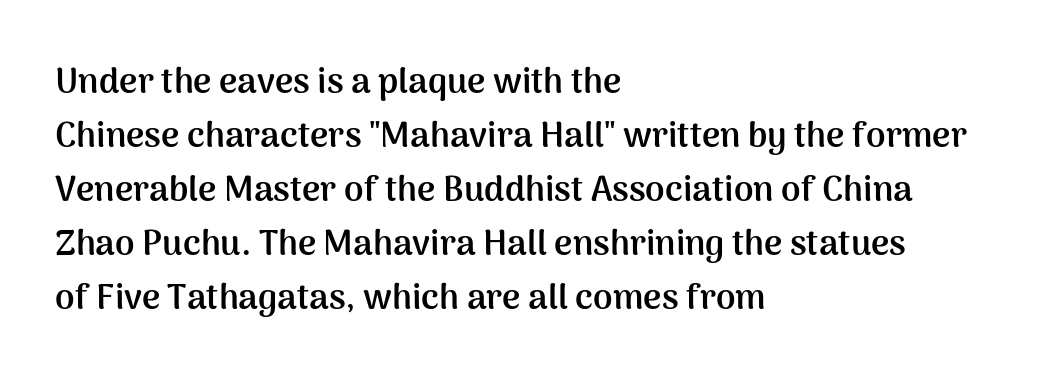
{"serif": "no", "italic": "no", "bold": "yes", "weight": "semibold", "width": "normal", "stroke_contrast": "medium", "x_height": "medium", "monospaced": "no", "underline": "no", "align": "left", "line_spacing": "normal", "line_spacing_ratio": 1.54, "letter_spacing": "normal", "letter_spacing_em": 0.0, "glyph_px": 35}
